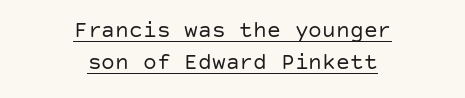
Q: Is the text bold? A: No.
Q: Is the text italic (slanted)? A: No, it is upright.
Q: Is the text underlined? A: Yes.
Q: How is the paragraph aligned? A: Centered.
Q: Is the spacing between letters normal or unusually wide? A: Normal.
Q: Is the spacing between lines tight, normal or loose? A: Normal.
